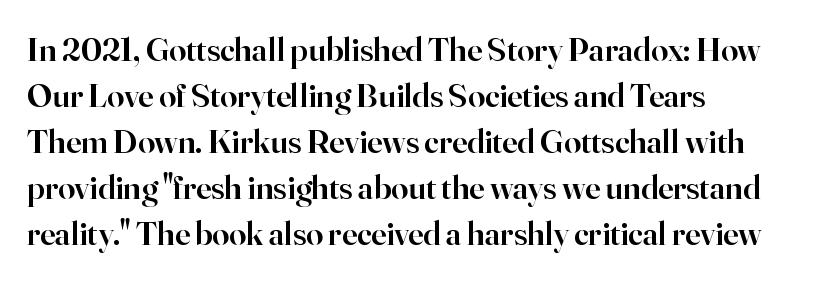
The image shows 34 px semibold serif type, upright; set left-aligned, normal line spacing (1.35x), normal letter spacing, not underlined; high stroke contrast and a small x-height.
